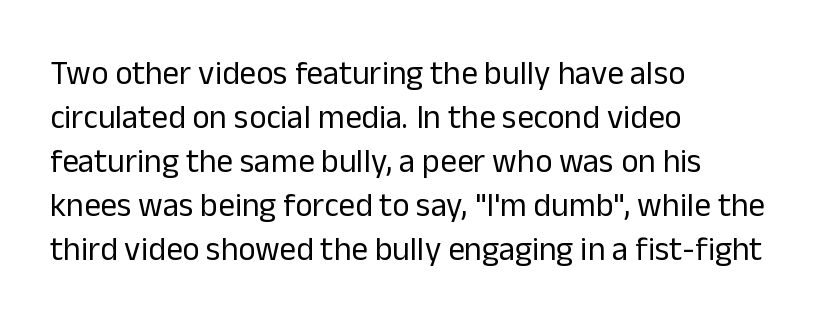
Q: Is the text bold? A: No.
Q: Is the text italic (slanted)? A: No, it is upright.
Q: Is the typeface a serif or a sans-serif typeface? A: Sans-serif.
Q: Is the text underlined? A: No.
Q: How is the paragraph aligned? A: Left-aligned.
Q: Is the spacing between letters normal or unusually wide? A: Normal.
Q: Is the spacing between lines tight, normal or loose? A: Normal.
Q: Width (condensed, normal, or wide)? A: Normal.
Q: Stroke contrast? A: Low.
Q: x-height? A: Medium.
Q: Monospaced? A: No.
